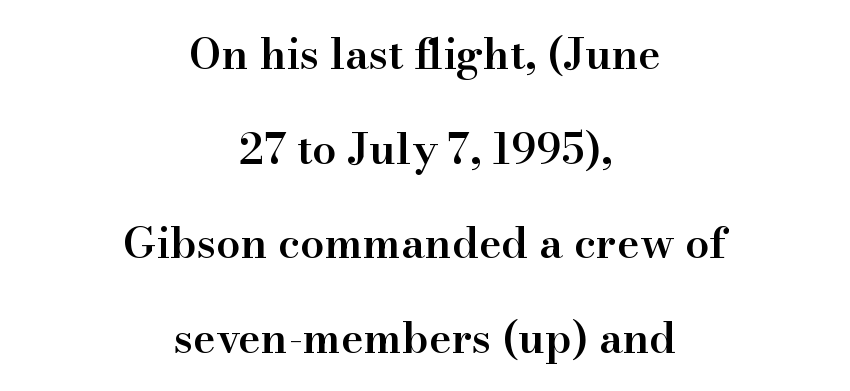
The image shows 43 px semibold serif type, upright; set centered, loose line spacing (2.2x), normal letter spacing, not underlined; high stroke contrast and a small x-height.
